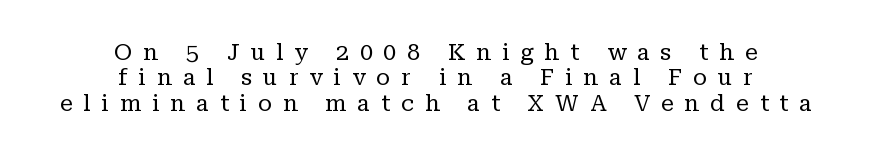
Q: Is the text bold? A: No.
Q: Is the text italic (slanted)? A: No, it is upright.
Q: Is the text underlined? A: No.
Q: How is the paragraph aligned? A: Centered.
Q: Is the spacing between letters normal or unusually wide? A: Unusually wide.
Q: Is the spacing between lines tight, normal or loose? A: Tight.
